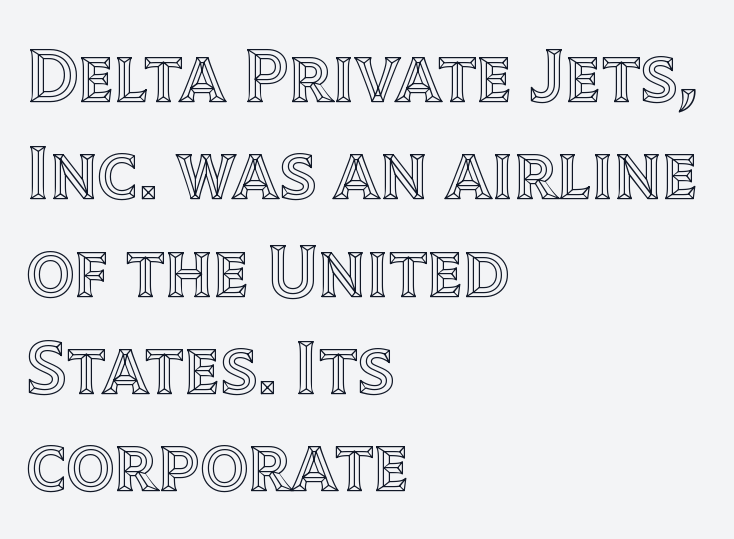
{"italic": "no", "width": "normal", "x_height": "large", "monospaced": "no", "underline": "no", "align": "left", "line_spacing": "normal", "line_spacing_ratio": 1.28, "letter_spacing": "normal", "letter_spacing_em": 0.0, "glyph_px": 76}
